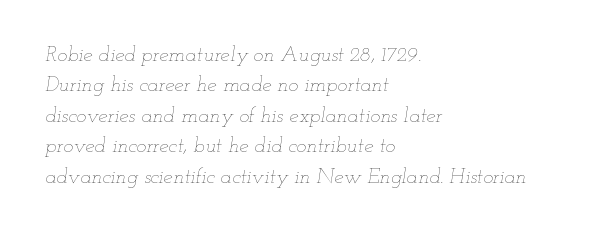
{"italic": "yes", "lean": "right", "slant_degrees": 12, "bold": "no", "underline": "no", "align": "left", "line_spacing": "normal", "line_spacing_ratio": 1.45, "letter_spacing": "normal", "letter_spacing_em": 0.0, "glyph_px": 21}
